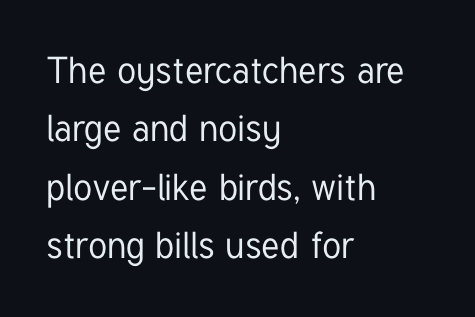
{"serif": "no", "italic": "no", "width": "condensed", "stroke_contrast": "low", "x_height": "medium", "monospaced": "no", "underline": "no", "align": "left", "line_spacing": "normal", "line_spacing_ratio": 1.58, "letter_spacing": "normal", "letter_spacing_em": 0.0, "glyph_px": 37}
